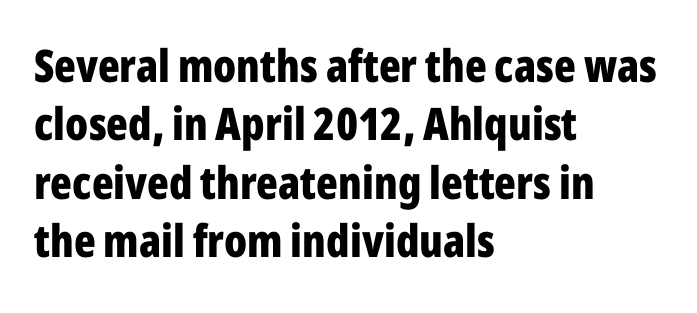
{"serif": "no", "italic": "no", "bold": "yes", "weight": "bold", "width": "condensed", "stroke_contrast": "low", "x_height": "medium", "monospaced": "no", "underline": "no", "align": "left", "line_spacing": "normal", "line_spacing_ratio": 1.3, "letter_spacing": "normal", "letter_spacing_em": 0.0, "glyph_px": 45}
